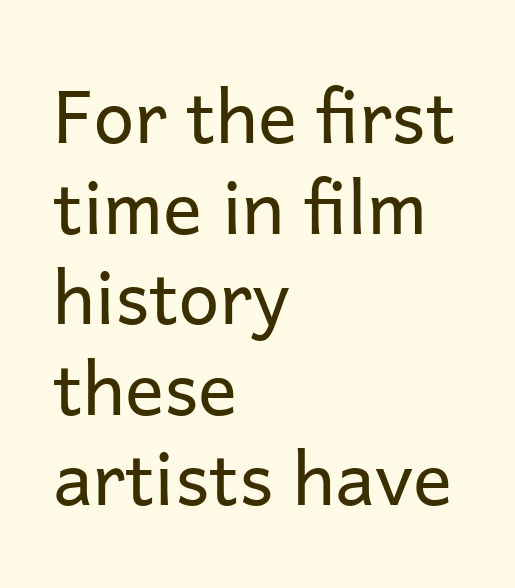
The image shows 73 px regular-weight sans-serif type, upright; set left-aligned, line spacing 1.24x, normal letter spacing, not underlined; low stroke contrast and a medium x-height.
